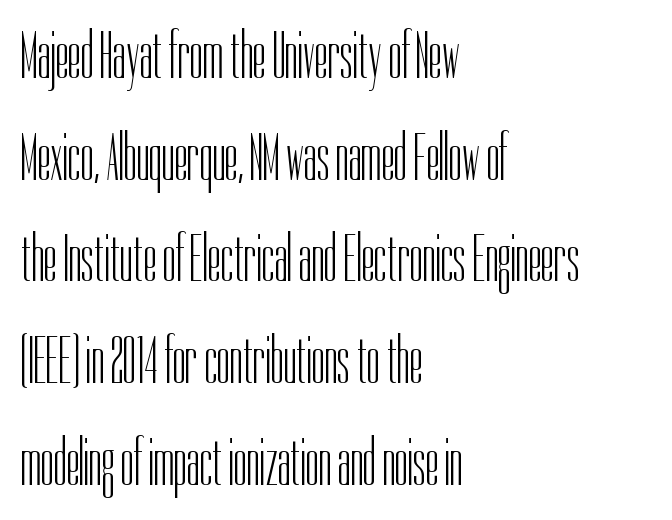
The designer left line spacing at the default. The typesetting does not lean heavy: it is not bold. Letter spacing: default. The foot of each line stays bare and open. The paragraph shown leans on its left margin.
